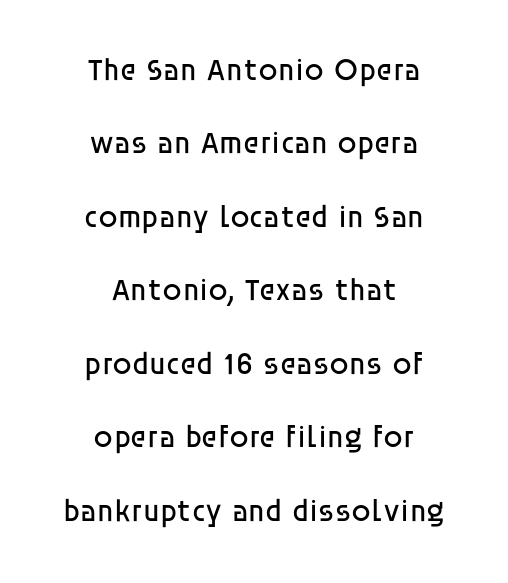
{"serif": "no", "italic": "no", "bold": "no", "weight": "regular", "width": "normal", "stroke_contrast": "low", "x_height": "large", "monospaced": "no", "underline": "no", "align": "center", "line_spacing": "loose", "line_spacing_ratio": 2.37, "letter_spacing": "normal", "letter_spacing_em": 0.0, "glyph_px": 31}
